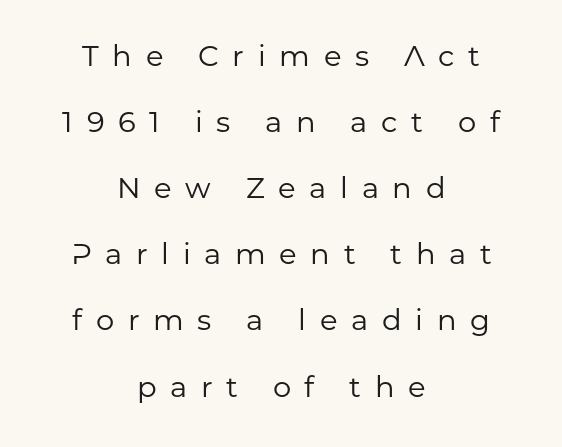
The image shows 29 px regular-weight sans-serif type, upright; set centered, loose line spacing (2.28x), unusually wide letter spacing (+0.47 em), not underlined; low stroke contrast and a medium x-height.
